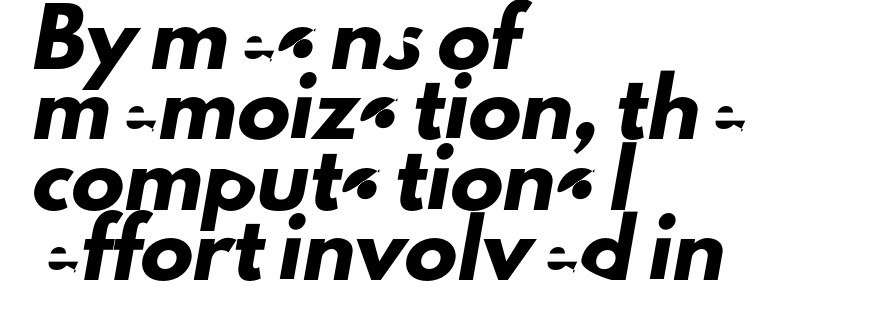
{"serif": "no", "width": "normal", "stroke_contrast": "low", "x_height": "small", "monospaced": "no", "underline": "no", "align": "left", "line_spacing": "normal", "line_spacing_ratio": 1.33, "letter_spacing": "normal", "letter_spacing_em": 0.0, "glyph_px": 53}
